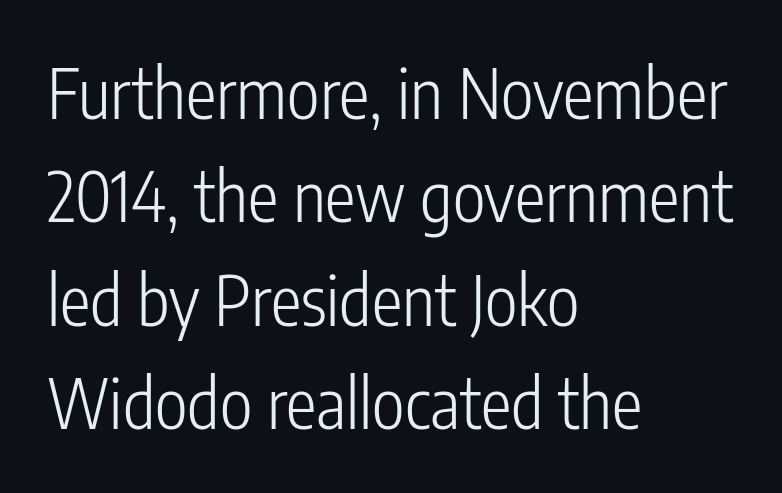
The image shows 69 px light, condensed sans-serif type, upright; set left-aligned, normal line spacing (1.5x), normal letter spacing, not underlined; low stroke contrast and a medium x-height.
